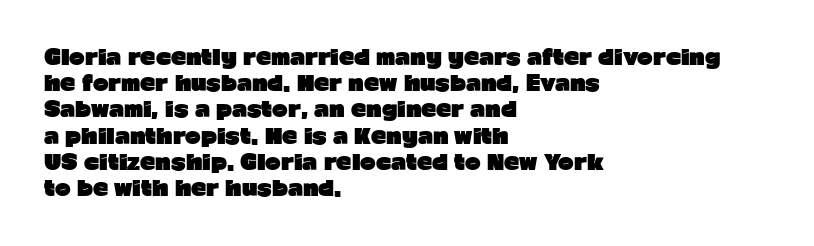
Q: Is the text bold? A: Yes.
Q: Is the text italic (slanted)? A: No, it is upright.
Q: Is the text underlined? A: No.
Q: How is the paragraph aligned? A: Left-aligned.
Q: Is the spacing between letters normal or unusually wide? A: Normal.
Q: Is the spacing between lines tight, normal or loose? A: Normal.
